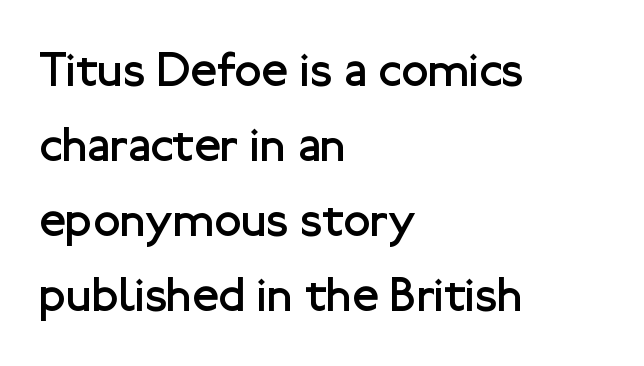
{"serif": "no", "italic": "no", "bold": "no", "weight": "regular", "width": "normal", "stroke_contrast": "low", "x_height": "medium", "monospaced": "no", "underline": "no", "align": "left", "line_spacing": "normal", "line_spacing_ratio": 1.53, "letter_spacing": "normal", "letter_spacing_em": 0.0, "glyph_px": 49}
